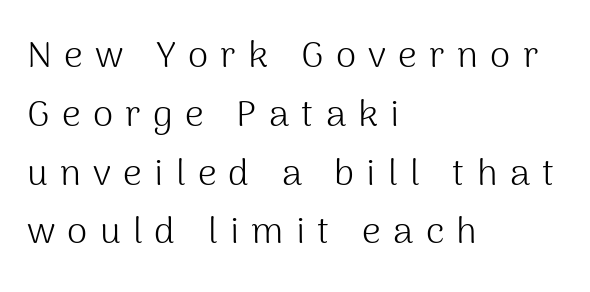
Q: Is the text bold? A: No.
Q: Is the text italic (slanted)? A: No, it is upright.
Q: Is the typeface a serif or a sans-serif typeface? A: Sans-serif.
Q: Is the text underlined? A: No.
Q: How is the paragraph aligned? A: Left-aligned.
Q: Is the spacing between letters normal or unusually wide? A: Unusually wide.
Q: Is the spacing between lines tight, normal or loose? A: Normal.
Q: Width (condensed, normal, or wide)? A: Normal.
Q: Stroke contrast? A: Medium.
Q: x-height? A: Medium.
Q: Monospaced? A: No.
